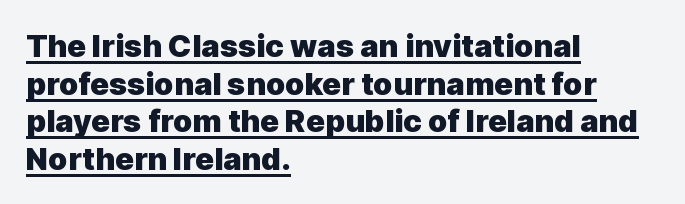
Q: Is the text bold? A: Yes.
Q: Is the text italic (slanted)? A: No, it is upright.
Q: Is the typeface a serif or a sans-serif typeface? A: Sans-serif.
Q: Is the text underlined? A: Yes.
Q: How is the paragraph aligned? A: Left-aligned.
Q: Is the spacing between letters normal or unusually wide? A: Normal.
Q: Width (condensed, normal, or wide)? A: Normal.
Q: x-height? A: Medium.
Q: Monospaced? A: No.
